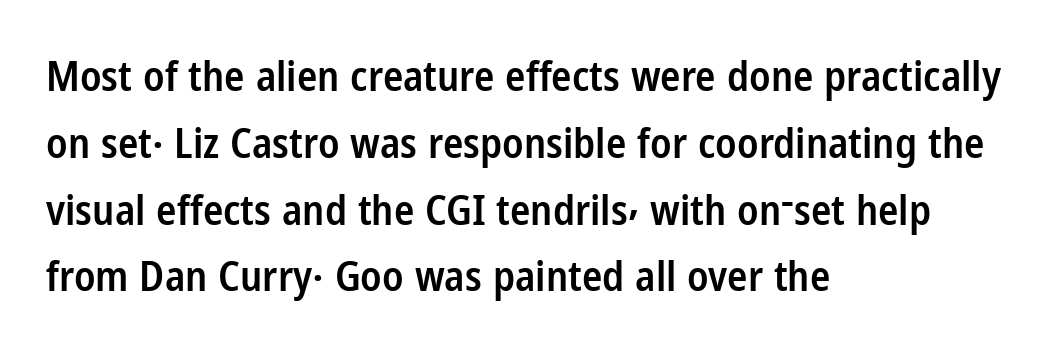
The image shows 42 px semibold, condensed sans-serif type, upright; set left-aligned, normal line spacing (1.59x), normal letter spacing, not underlined; low stroke contrast and a medium x-height.
